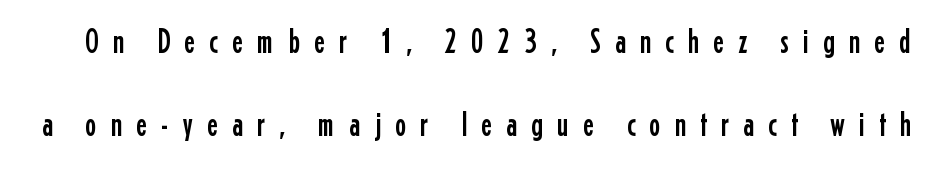
Q: Is the text italic (slanted)? A: No, it is upright.
Q: Is the typeface a serif or a sans-serif typeface? A: Sans-serif.
Q: Is the text underlined? A: No.
Q: Is the spacing between letters normal or unusually wide? A: Unusually wide.
Q: Is the spacing between lines tight, normal or loose? A: Loose.
Q: Width (condensed, normal, or wide)? A: Condensed.
Q: Stroke contrast? A: Low.
Q: x-height? A: Medium.
Q: Monospaced? A: No.
